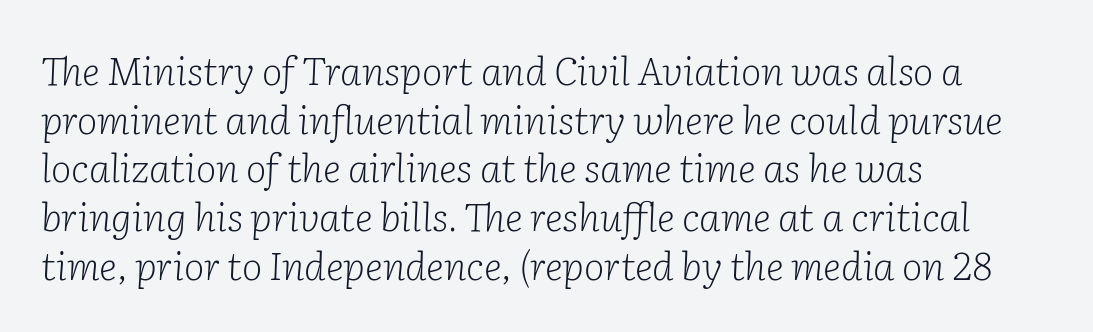
This sample uses an oblique cut, with every glyph tilted off the vertical. Check the space under the baseline: it is left empty. Looks like regular typesetting: each glyph gets only the width it needs. Unlike a clean sans, this face finishes its strokes with serifs. Vertically, the passage feels balanced, rows spaced as you'd expect. Tracking here is standard; glyphs follow each other at the usual distance.
